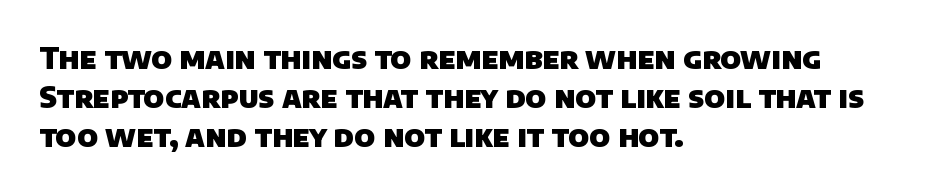
Q: Is the text bold? A: Yes.
Q: Is the typeface a serif or a sans-serif typeface? A: Sans-serif.
Q: Is the text underlined? A: No.
Q: How is the paragraph aligned? A: Left-aligned.
Q: Is the spacing between letters normal or unusually wide? A: Normal.
Q: Is the spacing between lines tight, normal or loose? A: Normal.
Q: Width (condensed, normal, or wide)? A: Normal.
Q: Stroke contrast? A: Low.
Q: x-height? A: Large.
Q: Monospaced? A: No.
